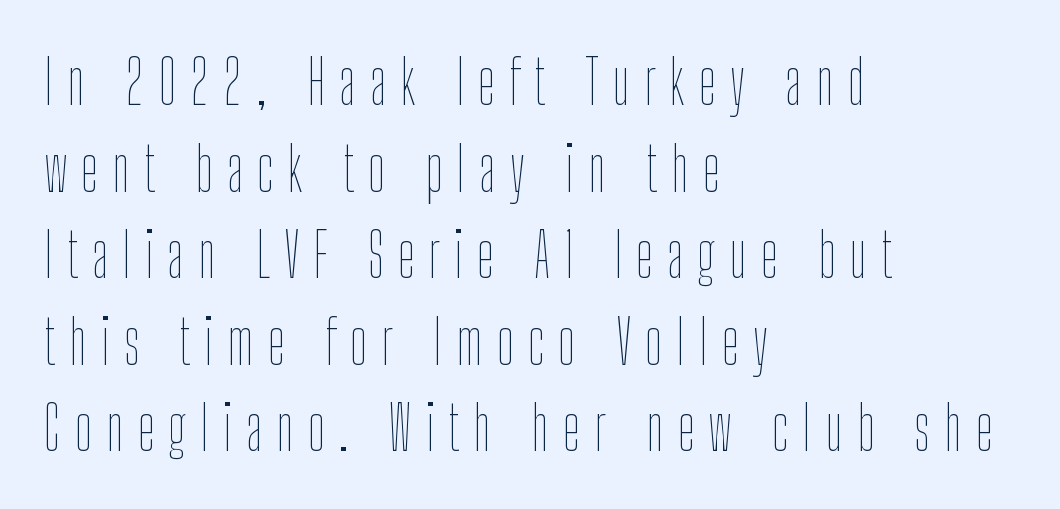
{"italic": "no", "bold": "no", "weight": "thin", "width": "condensed", "stroke_contrast": "low", "x_height": "medium", "monospaced": "no", "underline": "no", "align": "left", "line_spacing": "normal", "line_spacing_ratio": 1.42, "letter_spacing": "wide", "letter_spacing_em": 0.23, "glyph_px": 61}
